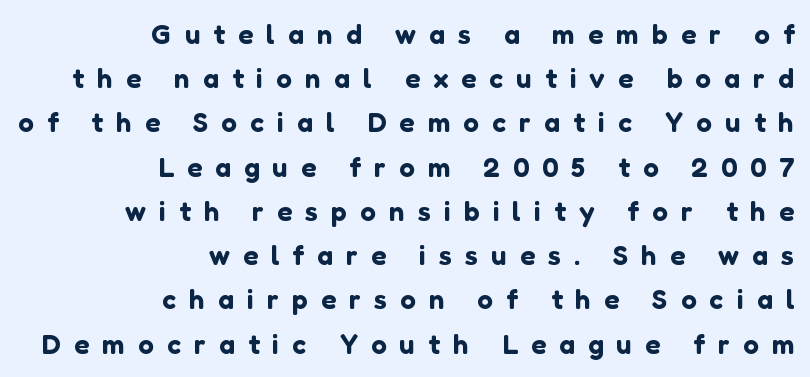
The image shows 28 px sans-serif type, upright; set right-aligned, normal line spacing (1.58x), unusually wide letter spacing (+0.47 em), not underlined; low stroke contrast and a medium x-height.
